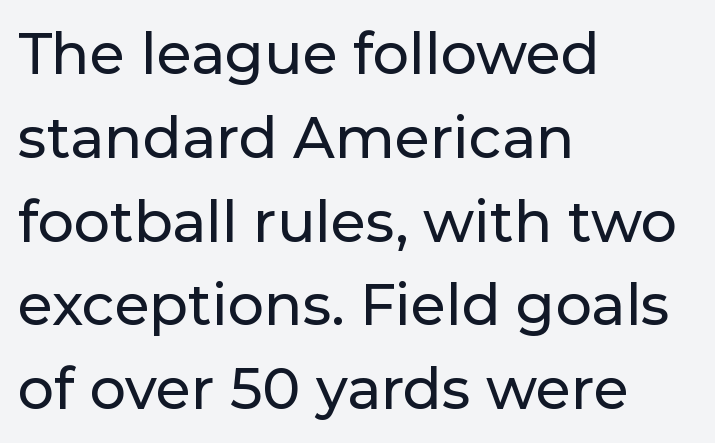
{"serif": "no", "italic": "no", "width": "normal", "stroke_contrast": "low", "x_height": "medium", "monospaced": "no", "underline": "no", "align": "left", "line_spacing": "normal", "line_spacing_ratio": 1.47, "letter_spacing": "normal", "letter_spacing_em": 0.0, "glyph_px": 57}
